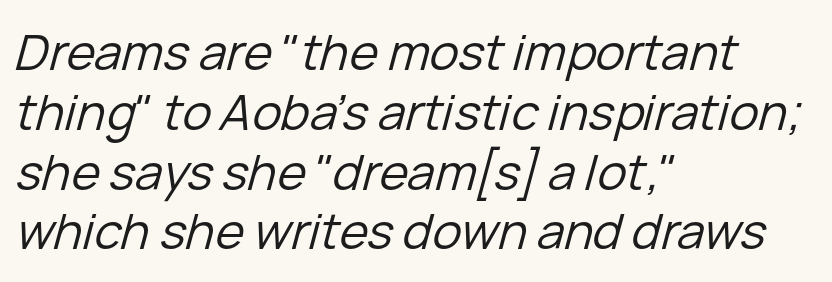
This rendering features lettering with no underline. Stroke mass is kept to a normal reading level or below. The lines in this sample share a left origin and differ only in where they stop. The rendering applies a slant to the glyphs.
